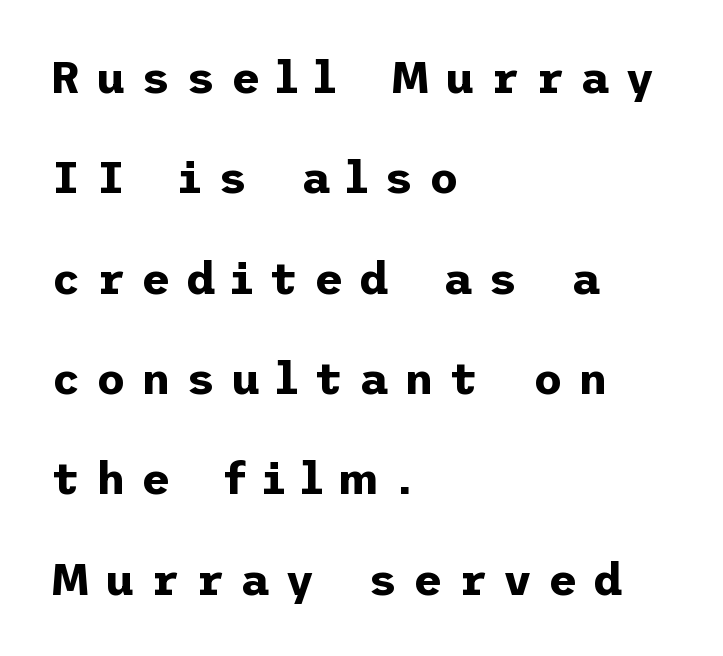
Where is the straight margin? On the left. Is this a sans? Yes — the strokes have no serifs. Strong, thick strokes mark this as bold type. Does extra space separate the letters? Yes, quite a lot of it. Leading: increased. Honestly, there is no underline to notice here at all.
